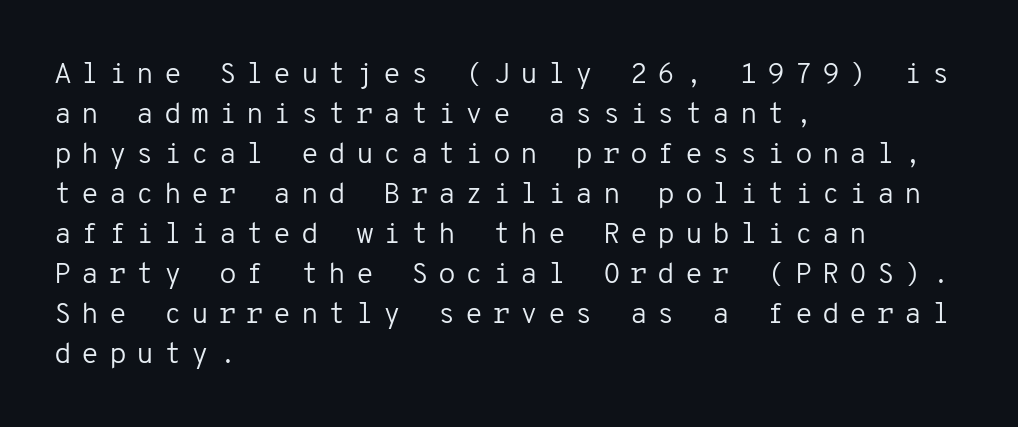
The block of text has a typical density, with ordinary space between rows. Each word looks stretched out because of the extra space between its letters. Monospaced: the letters line up in strict vertical columns. Heaviness? Minimal to ordinary, like unemphasized prose.
